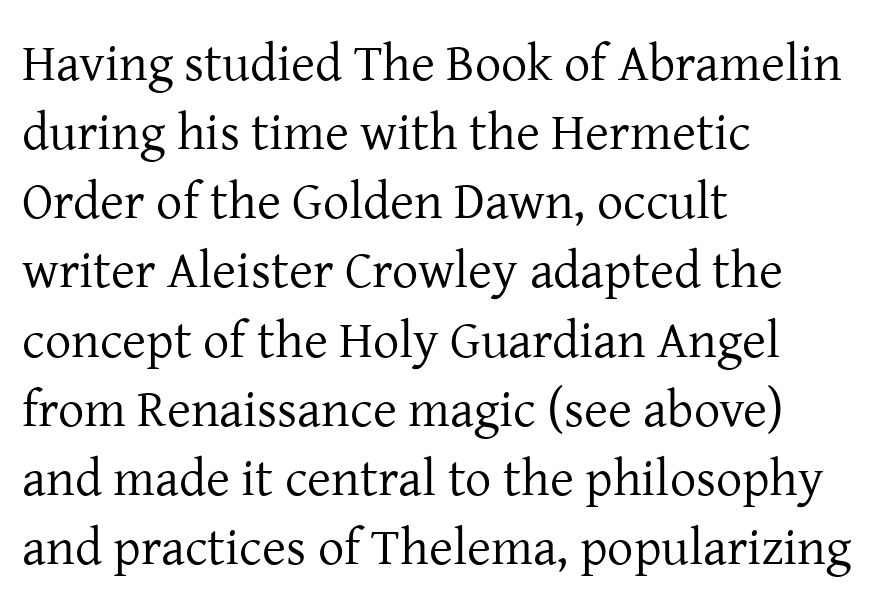
Q: Is the text bold? A: No.
Q: Is the text italic (slanted)? A: No, it is upright.
Q: Is the typeface a serif or a sans-serif typeface? A: Serif.
Q: Is the text underlined? A: No.
Q: How is the paragraph aligned? A: Left-aligned.
Q: Is the spacing between letters normal or unusually wide? A: Normal.
Q: Is the spacing between lines tight, normal or loose? A: Normal.
Q: Width (condensed, normal, or wide)? A: Normal.
Q: Stroke contrast? A: Low.
Q: x-height? A: Medium.
Q: Monospaced? A: No.
